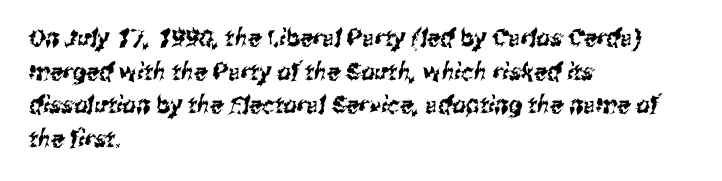
Q: Is the text underlined? A: No.
Q: How is the paragraph aligned? A: Left-aligned.
Q: Is the spacing between letters normal or unusually wide? A: Normal.
Q: Is the spacing between lines tight, normal or loose? A: Normal.
